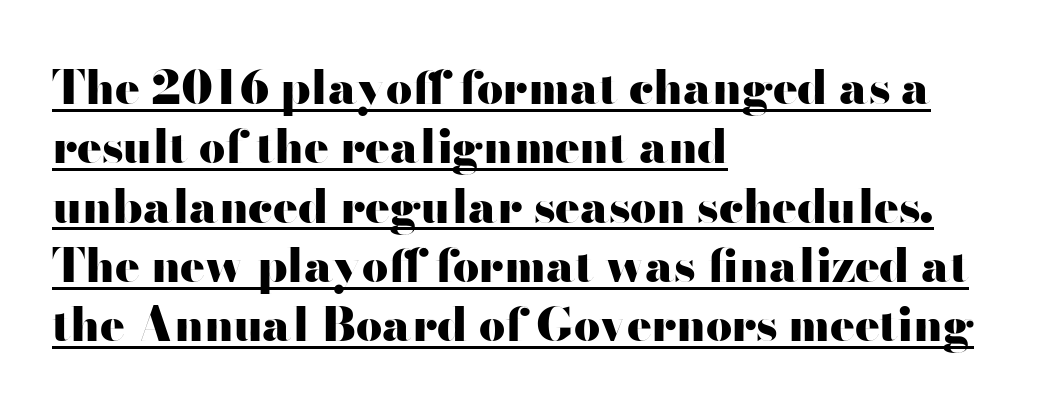
The image shows 46 px heavy, wide sans-serif type, upright; set left-aligned, normal line spacing (1.29x), normal letter spacing, underlined; high stroke contrast and a small x-height.
